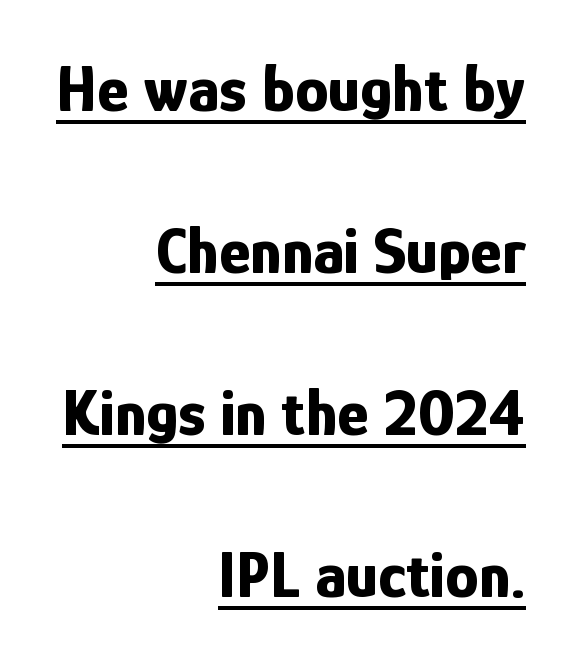
Q: Is the text bold? A: Yes.
Q: Is the text italic (slanted)? A: No, it is upright.
Q: Is the typeface a serif or a sans-serif typeface? A: Sans-serif.
Q: Is the text underlined? A: Yes.
Q: How is the paragraph aligned? A: Right-aligned.
Q: Is the spacing between letters normal or unusually wide? A: Normal.
Q: Is the spacing between lines tight, normal or loose? A: Loose.
Q: Width (condensed, normal, or wide)? A: Condensed.
Q: Stroke contrast? A: Low.
Q: x-height? A: Medium.
Q: Monospaced? A: No.
